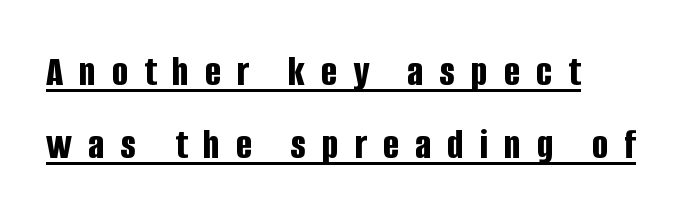
The image shows 43 px bold, condensed sans-serif type, upright; set left-aligned, normal line spacing (1.7x), unusually wide letter spacing (+0.37 em), underlined; low stroke contrast and a large x-height.
